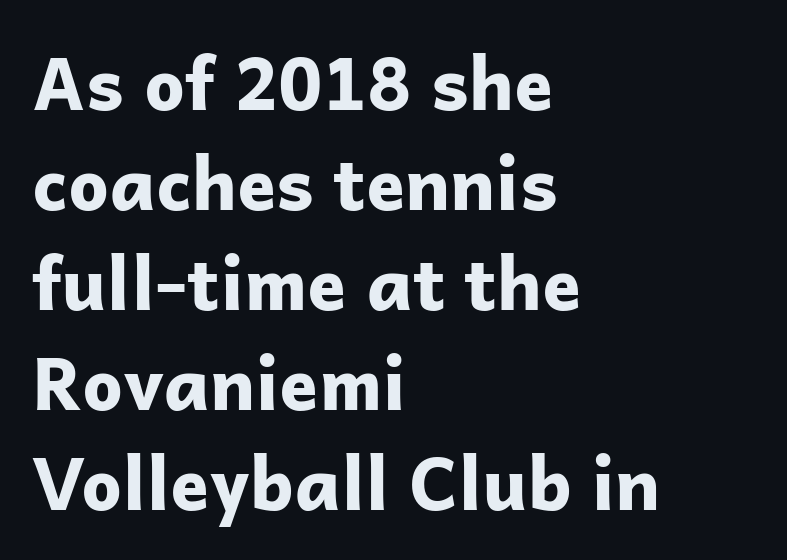
{"serif": "no", "italic": "no", "bold": "yes", "weight": "bold", "width": "normal", "stroke_contrast": "low", "x_height": "medium", "monospaced": "no", "underline": "no", "align": "left", "line_spacing": "normal", "line_spacing_ratio": 1.39, "letter_spacing": "normal", "letter_spacing_em": 0.0, "glyph_px": 72}
